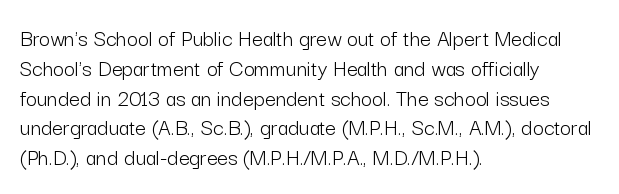
The image shows 24 px text type, upright; set left-aligned, line spacing 1.24x, normal letter spacing, not underlined.
